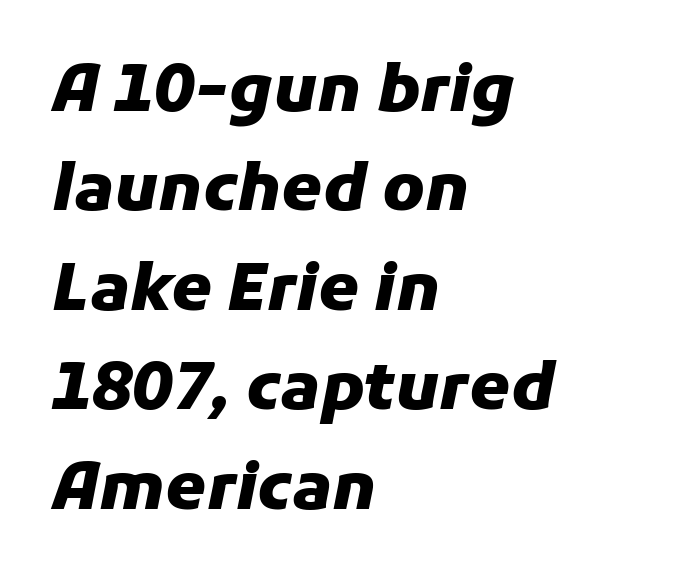
The face used here is proportionally spaced, like ordinary book or web type. Compared with ordinary roman type, these characters are visibly tilted. These lines stack with their left ends in a neat column. What's the leading like? Ordinary, nothing unusual. The passage shown has conventional tracking throughout.
